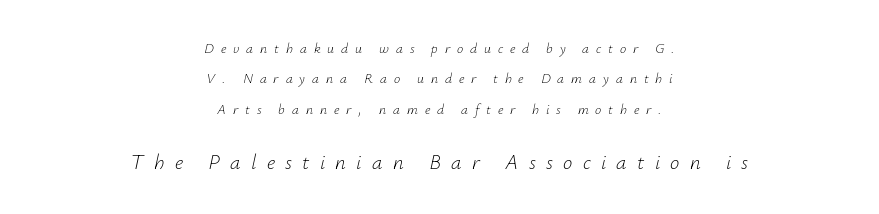
{"italic": "yes", "lean": "right", "slant_degrees": 12, "bold": "no", "underline": "no", "align": "center", "line_spacing": "loose", "line_spacing_ratio": 2.17, "letter_spacing": "wide", "letter_spacing_em": 0.49, "larger_block": "second", "size_ratio": 1.5, "glyph_px": 21}
